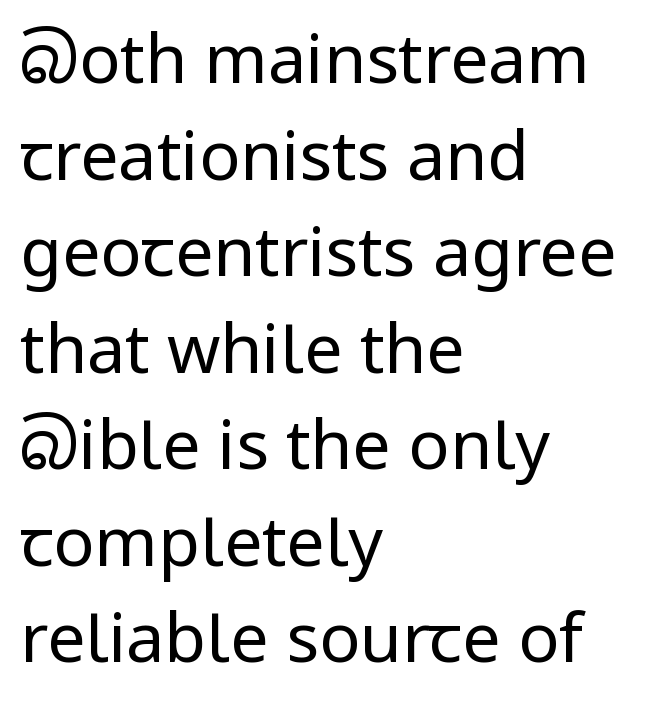
Q: Is the text bold? A: No.
Q: Is the text italic (slanted)? A: No, it is upright.
Q: Is the typeface a serif or a sans-serif typeface? A: Sans-serif.
Q: Is the text underlined? A: No.
Q: How is the paragraph aligned? A: Left-aligned.
Q: Is the spacing between letters normal or unusually wide? A: Normal.
Q: Is the spacing between lines tight, normal or loose? A: Normal.
Q: Width (condensed, normal, or wide)? A: Normal.
Q: Stroke contrast? A: Low.
Q: x-height? A: Medium.
Q: Monospaced? A: No.
